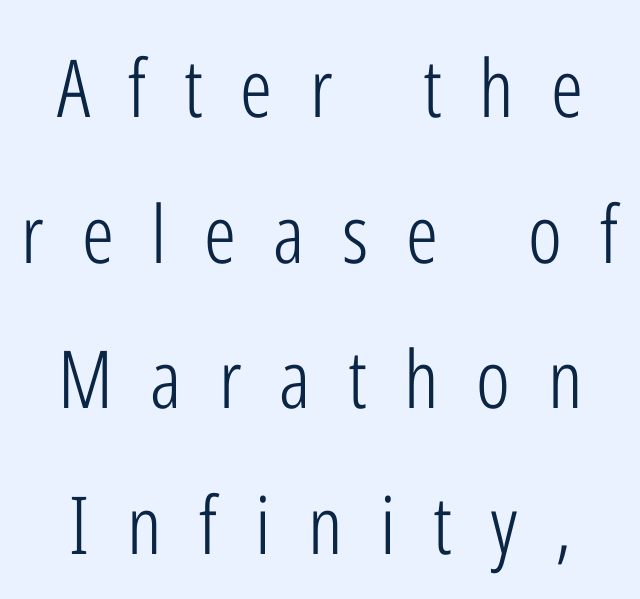
The passage shown is typed in a proportional face where columns would drift. Honestly, there is no underline to notice here at all. The tracking jumps out immediately: characters are airy and widely separated. Look at the bottom of the vertical strokes: they stop flat, with no serifs. Unbolded letterforms with no extra heft.
